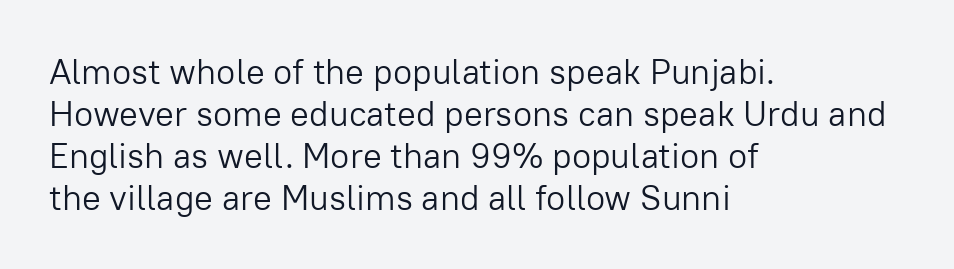
Q: Is the text bold? A: No.
Q: Is the text italic (slanted)? A: No, it is upright.
Q: Is the typeface a serif or a sans-serif typeface? A: Sans-serif.
Q: Is the text underlined? A: No.
Q: How is the paragraph aligned? A: Left-aligned.
Q: Is the spacing between letters normal or unusually wide? A: Normal.
Q: Width (condensed, normal, or wide)? A: Normal.
Q: Stroke contrast? A: Low.
Q: x-height? A: Medium.
Q: Monospaced? A: No.
